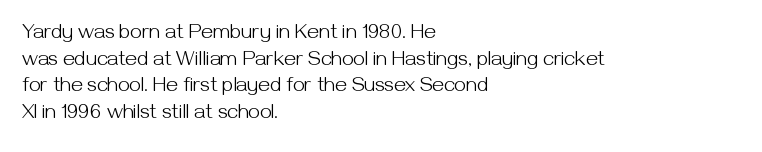
{"italic": "no", "bold": "no", "underline": "no", "align": "left", "line_spacing": "normal", "line_spacing_ratio": 1.27, "letter_spacing": "normal", "letter_spacing_em": 0.0, "glyph_px": 21}
